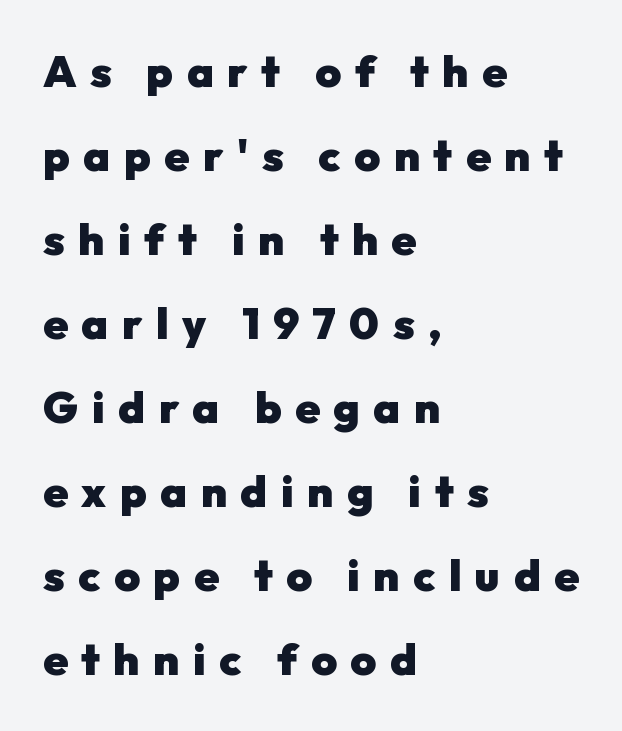
{"serif": "no", "italic": "no", "bold": "yes", "weight": "heavy", "width": "normal", "stroke_contrast": "low", "x_height": "medium", "monospaced": "no", "underline": "no", "align": "left", "line_spacing": "loose", "line_spacing_ratio": 1.91, "letter_spacing": "wide", "letter_spacing_em": 0.31, "glyph_px": 44}
